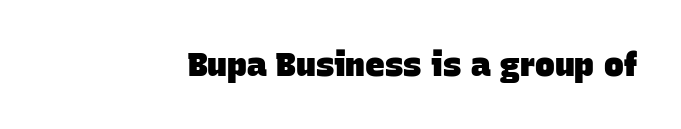
The image shows 33 px heavy sans-serif type; set normal letter spacing, not underlined; low stroke contrast and a large x-height.
